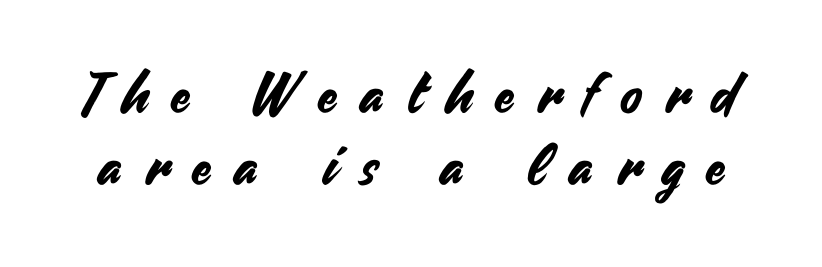
You could only call the tracking loose — the letters float apart. Character widths vary here, with narrow letters taking less room than wide ones. Just letters on the line, the space beneath them empty. Rows of type keep a routine distance in the vertical direction.
